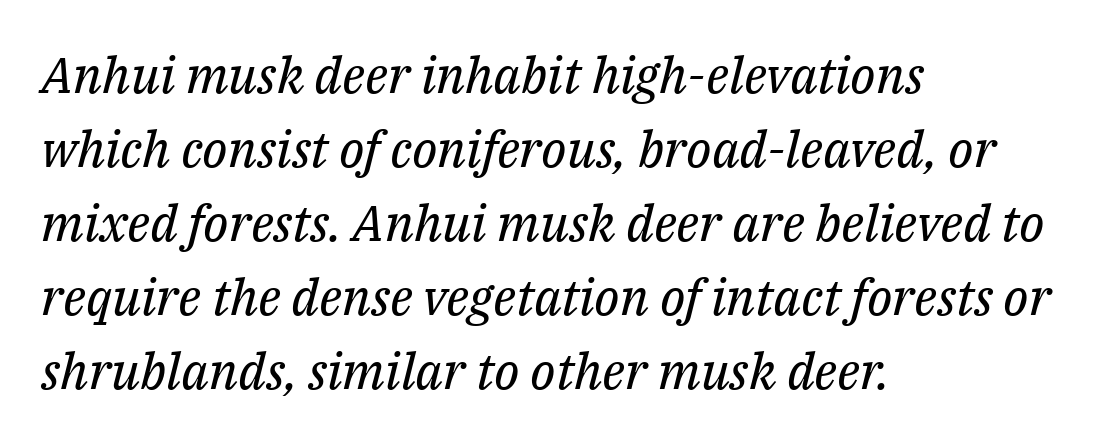
The leading is moderate, giving the passage an even texture. Words float on clear page, feet unadorned. This sample is left-justified, so line endings fall wherever the words run out. Looks like regular typesetting: each glyph gets only the width it needs. Default kerning and tracking; the words read as compact shapes. Is the type slanted? Yes — the strokes lean at a clear angle.
